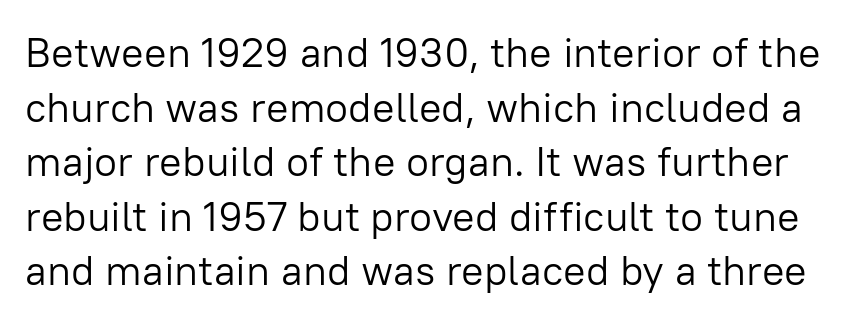
The image shows 42 px light sans-serif type, upright; set normal line spacing (1.3x), normal letter spacing, not underlined; low stroke contrast and a medium x-height.
